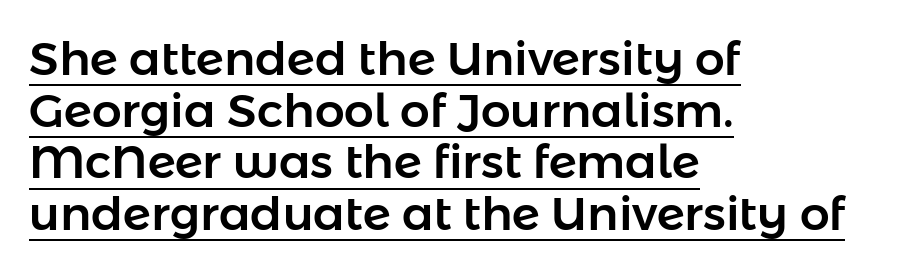
Each letter's strokes conclude bluntly, with no projecting serifs. Like a heading marked for emphasis, these lines bear an underscore. Glyph-to-glyph distance matches everyday printed text. What's the leading like? Squeezed, with rows nearly overlapping. Character widths vary here, with narrow letters taking less room than wide ones. Horizontal alignment here is leftward, the default for most running prose.
